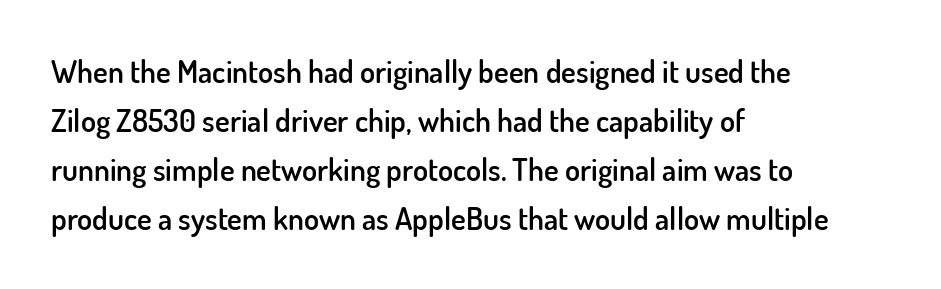
Q: Is the text bold? A: Semi-bold.
Q: Is the text italic (slanted)? A: No, it is upright.
Q: Is the typeface a serif or a sans-serif typeface? A: Sans-serif.
Q: Is the text underlined? A: No.
Q: How is the paragraph aligned? A: Left-aligned.
Q: Is the spacing between letters normal or unusually wide? A: Normal.
Q: Is the spacing between lines tight, normal or loose? A: Normal.
Q: Width (condensed, normal, or wide)? A: Normal.
Q: Stroke contrast? A: Low.
Q: x-height? A: Small.
Q: Monospaced? A: No.
